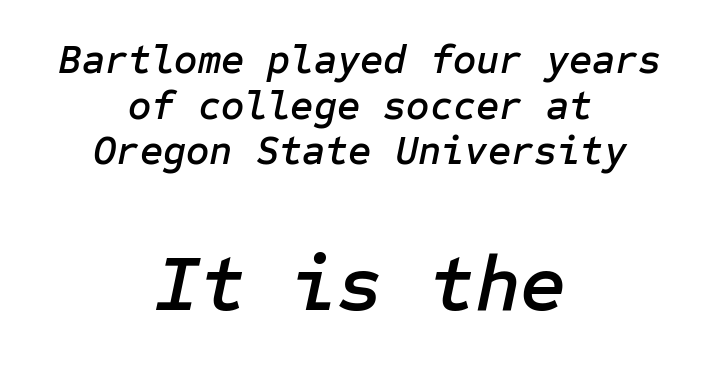
Q: Is the text italic (slanted)? A: Yes, it leans right by about 12 degrees.
Q: Is the text underlined? A: No.
Q: How is the paragraph aligned? A: Centered.
Q: Is the spacing between letters normal or unusually wide? A: Normal.
Q: Is the spacing between lines tight, normal or loose? A: Tight.
Q: Which block of text is set in a larger size, the first (top) or the second (bottom)? A: The second (bottom) one.
Q: Width (condensed, normal, or wide)? A: Normal.
Q: Stroke contrast? A: Low.
Q: x-height? A: Medium.
